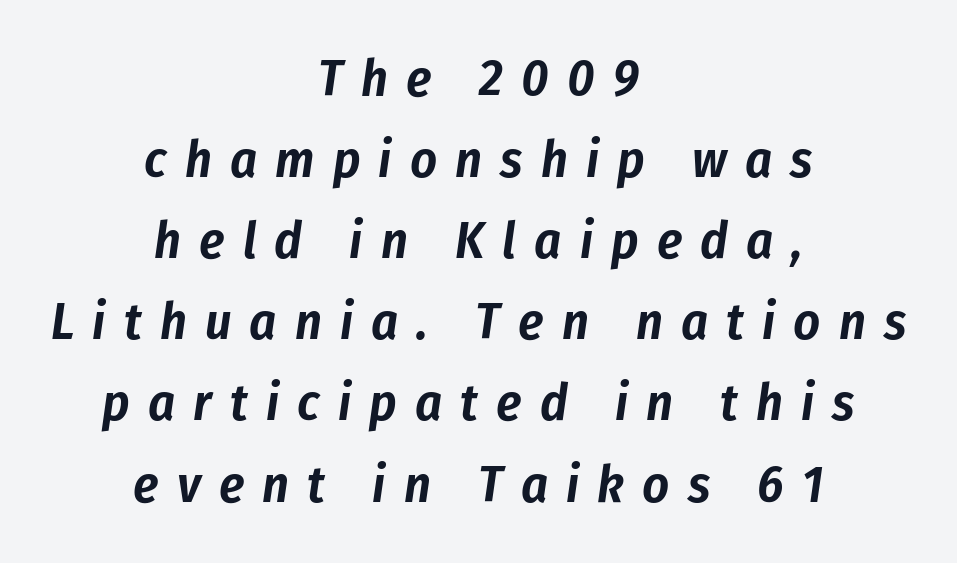
{"italic": "yes", "lean": "right", "slant_degrees": 8, "width": "condensed", "stroke_contrast": "low", "x_height": "medium", "monospaced": "no", "underline": "no", "align": "center", "line_spacing": "normal", "line_spacing_ratio": 1.56, "letter_spacing": "wide", "letter_spacing_em": 0.35, "glyph_px": 52}
